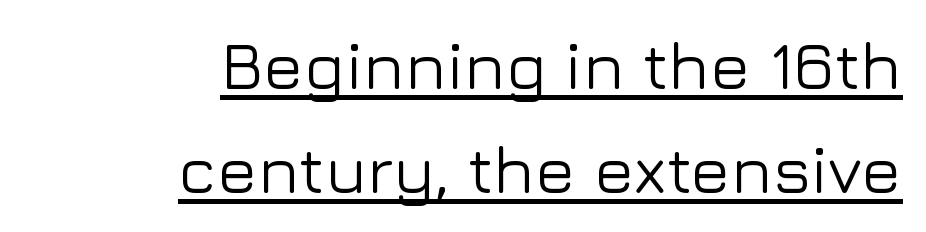
The image shows 67 px sans-serif type, upright; set right-aligned, normal line spacing (1.55x), normal letter spacing, underlined; low stroke contrast and a medium x-height.
